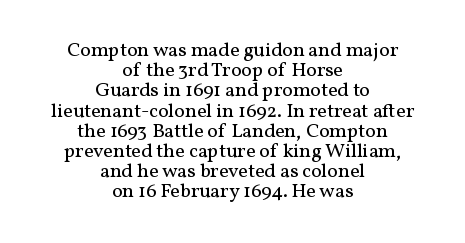
Q: Is the text bold? A: No.
Q: Is the text italic (slanted)? A: No, it is upright.
Q: Is the text underlined? A: No.
Q: How is the paragraph aligned? A: Centered.
Q: Is the spacing between letters normal or unusually wide? A: Normal.
Q: Is the spacing between lines tight, normal or loose? A: Tight.
